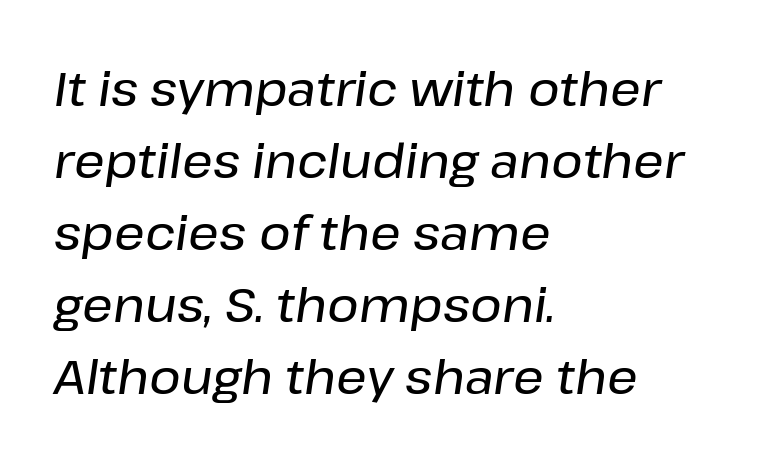
Q: Is the text italic (slanted)? A: Yes, it leans right by about 8 degrees.
Q: Is the text underlined? A: No.
Q: How is the paragraph aligned? A: Left-aligned.
Q: Is the spacing between letters normal or unusually wide? A: Normal.
Q: Is the spacing between lines tight, normal or loose? A: Normal.
Q: Width (condensed, normal, or wide)? A: Normal.
Q: Stroke contrast? A: Low.
Q: x-height? A: Medium.
Q: Monospaced? A: No.
